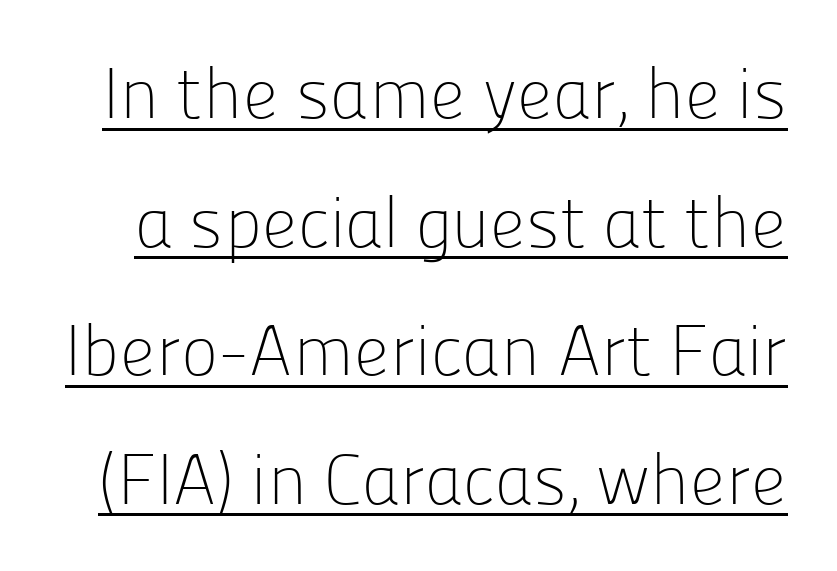
Q: Is the text bold? A: No.
Q: Is the text italic (slanted)? A: No, it is upright.
Q: Is the typeface a serif or a sans-serif typeface? A: Sans-serif.
Q: Is the text underlined? A: Yes.
Q: Is the spacing between letters normal or unusually wide? A: Normal.
Q: Width (condensed, normal, or wide)? A: Normal.
Q: Stroke contrast? A: Low.
Q: x-height? A: Medium.
Q: Monospaced? A: No.
